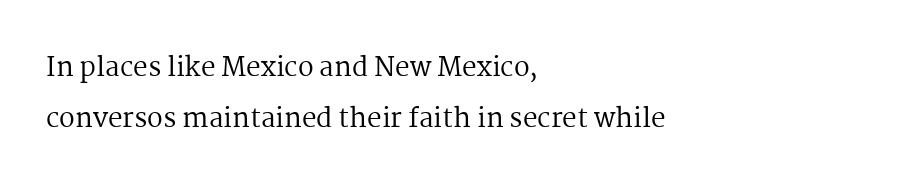
The image shows 26 px text type, upright; set left-aligned, loose line spacing (1.98x), normal letter spacing, not underlined.
